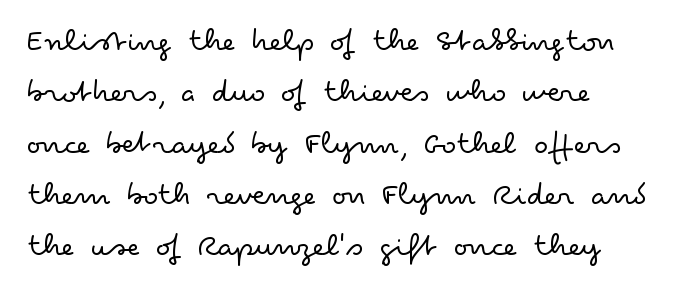
No extra ink here — the face is not bold. Teacher's note: observe the even left margin — that is flush-left alignment. Posture: straight, roman, zero tilt. The space directly below the letters is spotless.
